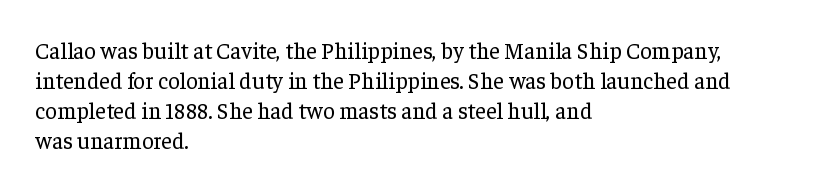
{"italic": "no", "bold": "no", "underline": "no", "align": "left", "line_spacing": "normal", "line_spacing_ratio": 1.31, "letter_spacing": "normal", "letter_spacing_em": 0.0, "glyph_px": 23}
